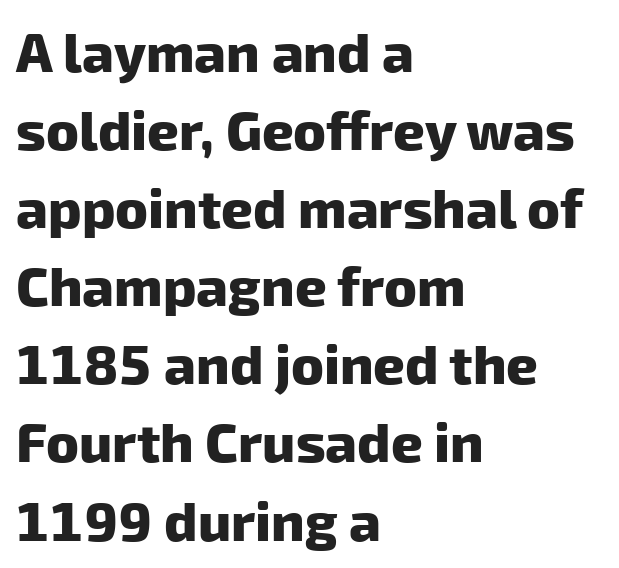
Q: Is the text bold? A: Yes.
Q: Is the typeface a serif or a sans-serif typeface? A: Sans-serif.
Q: Is the text underlined? A: No.
Q: How is the paragraph aligned? A: Left-aligned.
Q: Is the spacing between letters normal or unusually wide? A: Normal.
Q: Is the spacing between lines tight, normal or loose? A: Normal.
Q: Width (condensed, normal, or wide)? A: Normal.
Q: Stroke contrast? A: Low.
Q: x-height? A: Medium.
Q: Monospaced? A: No.
